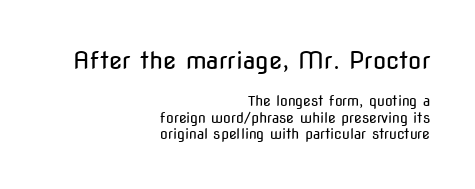
Q: Is the text bold? A: No.
Q: Is the text italic (slanted)? A: No, it is upright.
Q: Is the text underlined? A: No.
Q: How is the paragraph aligned? A: Right-aligned.
Q: Is the spacing between letters normal or unusually wide? A: Normal.
Q: Which block of text is set in a larger size, the first (top) or the second (bottom)? A: The first (top) one.
